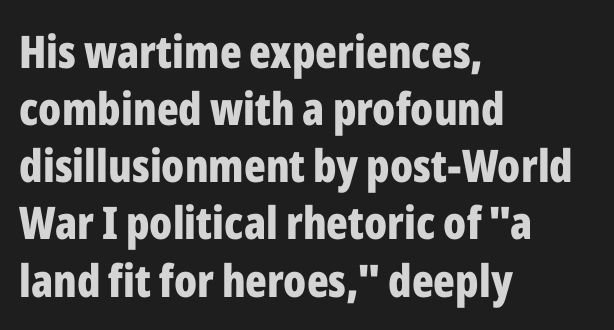
{"serif": "no", "italic": "no", "bold": "yes", "weight": "bold", "width": "condensed", "stroke_contrast": "low", "x_height": "medium", "monospaced": "no", "underline": "no", "align": "left", "line_spacing": "normal", "line_spacing_ratio": 1.27, "letter_spacing": "normal", "letter_spacing_em": 0.0, "glyph_px": 45}
